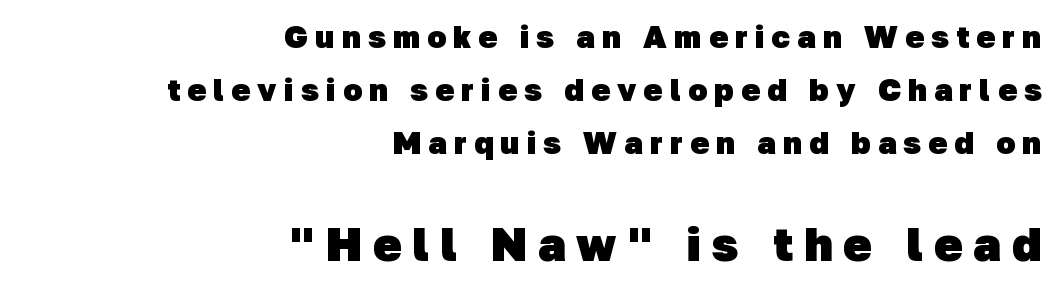
The typeface chosen for these lines omits serifs. Decoration check: the copy has no underline. You could not count columns in this text — the font is proportionally spaced. Spacing between characters has been opened up far beyond the box default. The passage shown is emphatically bold. Which margin do the lines hug? The right one — the left edge is uneven.
